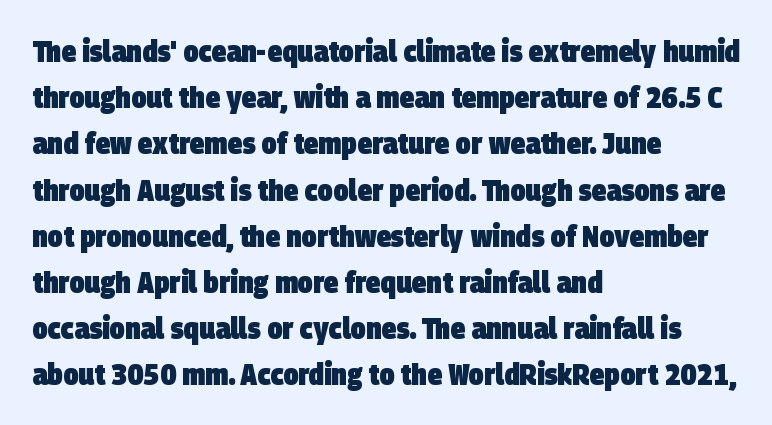
How are the letters spaced? Ordinarily, with no added tracking. Spacing verdict: proportional, widths tailored to each character. The face used here is a sans, in the tradition of grotesques and geometrics. Strokes here are thick enough to call this a true bold. Leading matches the norm, producing a regular column. Visually the block forms a straight wall on the left and a jagged coastline on the right.
